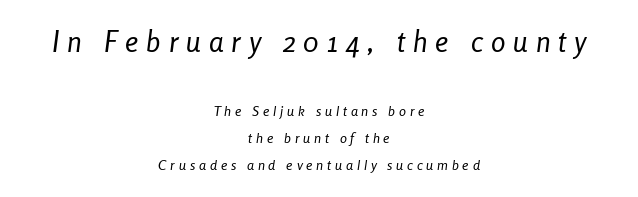
Q: Is the text bold? A: No.
Q: Is the text italic (slanted)? A: Yes, it leans right by about 8 degrees.
Q: Is the text underlined? A: No.
Q: How is the paragraph aligned? A: Centered.
Q: Is the spacing between letters normal or unusually wide? A: Unusually wide.
Q: Is the spacing between lines tight, normal or loose? A: Loose.
Q: Which block of text is set in a larger size, the first (top) or the second (bottom)? A: The first (top) one.
Q: Width (condensed, normal, or wide)? A: Condensed.
Q: Stroke contrast? A: Low.
Q: x-height? A: Medium.
Q: Monospaced? A: No.
